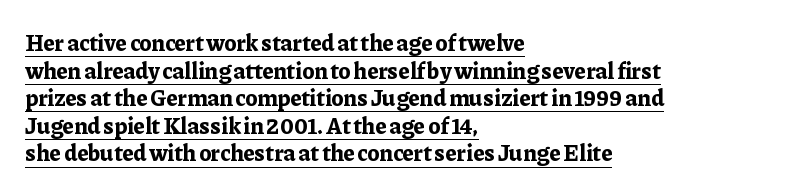
The image shows 23 px bold type, upright; set left-aligned, line spacing 1.2x, normal letter spacing, underlined.
